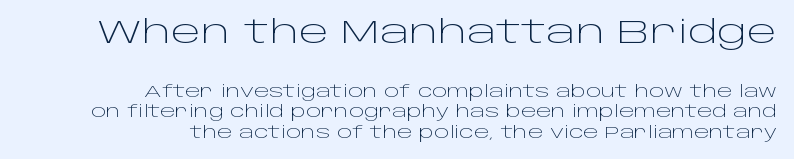
Q: Is the text bold? A: No.
Q: Is the text italic (slanted)? A: No, it is upright.
Q: Is the typeface a serif or a sans-serif typeface? A: Sans-serif.
Q: Is the text underlined? A: No.
Q: How is the paragraph aligned? A: Right-aligned.
Q: Is the spacing between letters normal or unusually wide? A: Normal.
Q: Is the spacing between lines tight, normal or loose? A: Normal.
Q: Which block of text is set in a larger size, the first (top) or the second (bottom)? A: The first (top) one.
Q: Width (condensed, normal, or wide)? A: Wide.
Q: Stroke contrast? A: Low.
Q: x-height? A: Large.
Q: Monospaced? A: No.
